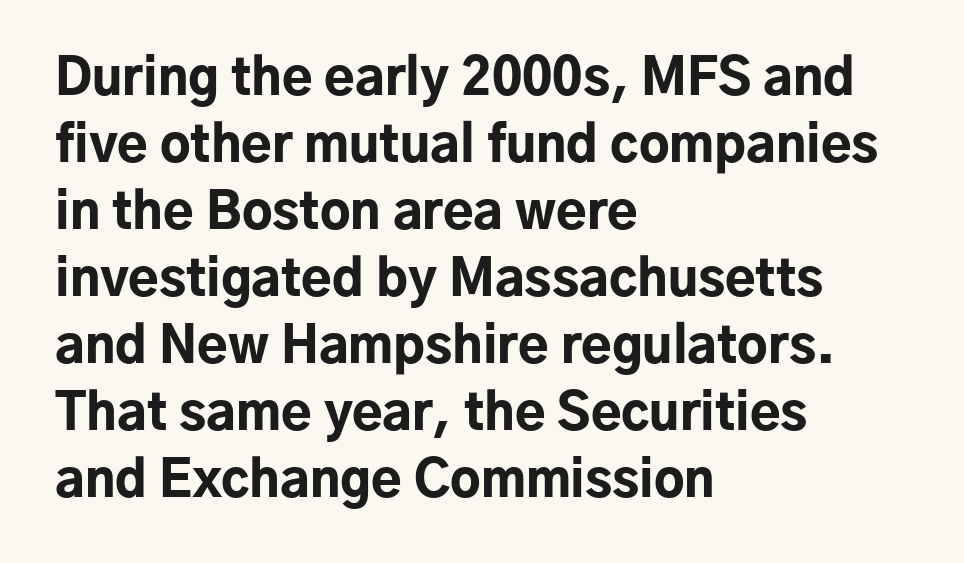
Q: Is the text bold? A: Yes.
Q: Is the text italic (slanted)? A: No, it is upright.
Q: Is the typeface a serif or a sans-serif typeface? A: Sans-serif.
Q: Is the text underlined? A: No.
Q: How is the paragraph aligned? A: Left-aligned.
Q: Is the spacing between letters normal or unusually wide? A: Normal.
Q: Is the spacing between lines tight, normal or loose? A: Normal.
Q: Width (condensed, normal, or wide)? A: Normal.
Q: Stroke contrast? A: Low.
Q: x-height? A: Medium.
Q: Monospaced? A: No.
